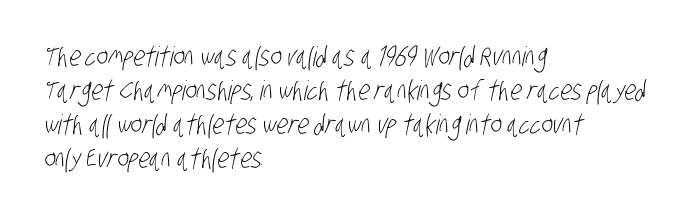
Q: Is the text bold? A: No.
Q: Is the text underlined? A: No.
Q: How is the paragraph aligned? A: Left-aligned.
Q: Is the spacing between letters normal or unusually wide? A: Normal.
Q: Is the spacing between lines tight, normal or loose? A: Normal.
